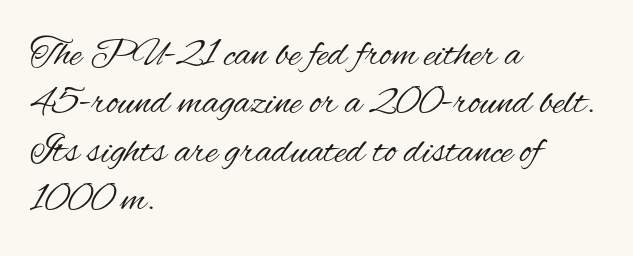
Q: Is the text bold? A: No.
Q: Is the text italic (slanted)? A: Yes.
Q: Is the typeface a serif or a sans-serif typeface? A: Sans-serif.
Q: Is the text underlined? A: No.
Q: How is the paragraph aligned? A: Left-aligned.
Q: Is the spacing between letters normal or unusually wide? A: Normal.
Q: Width (condensed, normal, or wide)? A: Condensed.
Q: Stroke contrast? A: Medium.
Q: x-height? A: Small.
Q: Monospaced? A: No.
